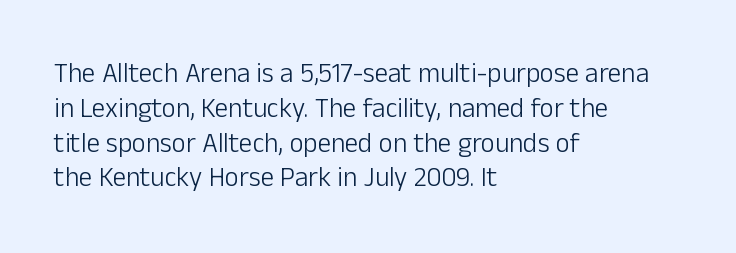
Q: Is the text bold? A: No.
Q: Is the text italic (slanted)? A: No, it is upright.
Q: Is the text underlined? A: No.
Q: How is the paragraph aligned? A: Left-aligned.
Q: Is the spacing between letters normal or unusually wide? A: Normal.
Q: Is the spacing between lines tight, normal or loose? A: Normal.
